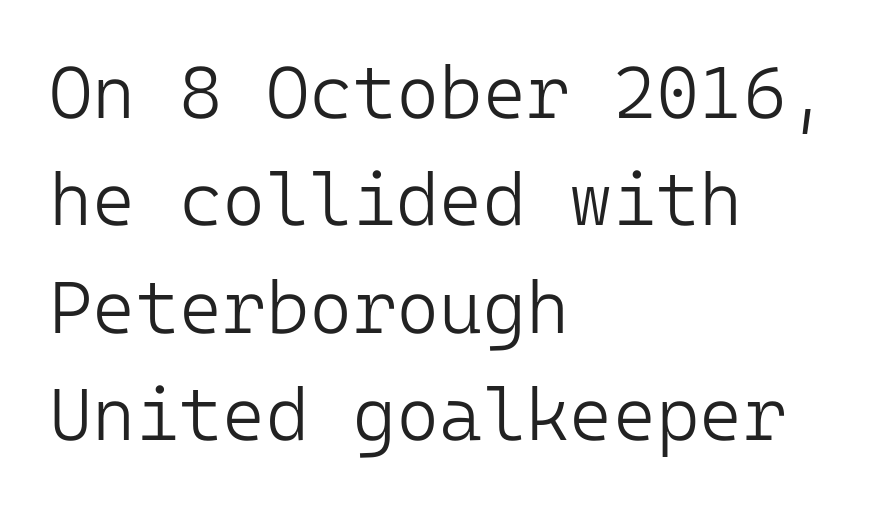
The image shows 74 px light sans-serif type, upright; set left-aligned, normal line spacing (1.45x), normal letter spacing, not underlined; low stroke contrast and a medium x-height.
